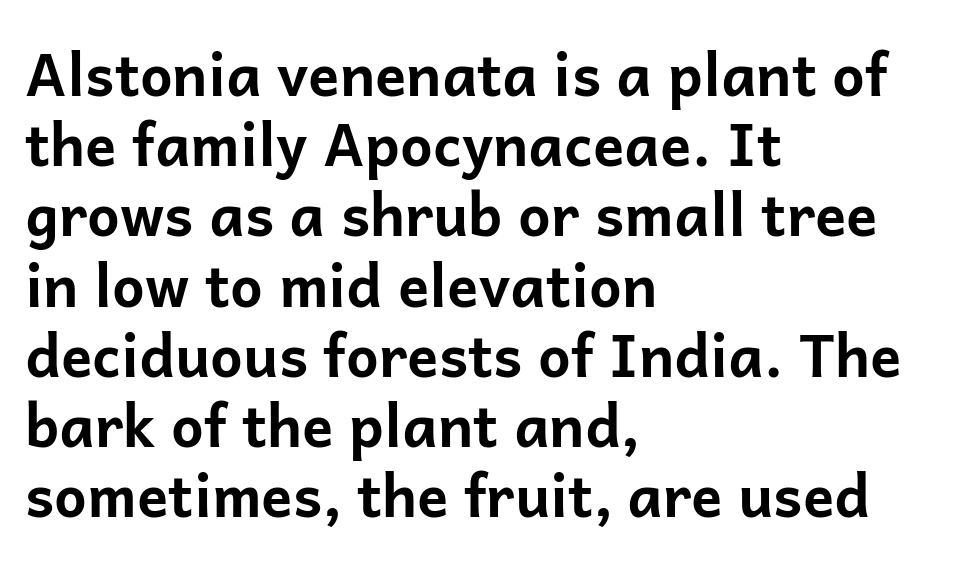
{"serif": "no", "italic": "no", "bold": "yes", "weight": "bold", "width": "normal", "stroke_contrast": "low", "x_height": "medium", "monospaced": "no", "underline": "no", "align": "left", "line_spacing_ratio": 1.21, "letter_spacing": "normal", "letter_spacing_em": 0.0, "glyph_px": 58}
